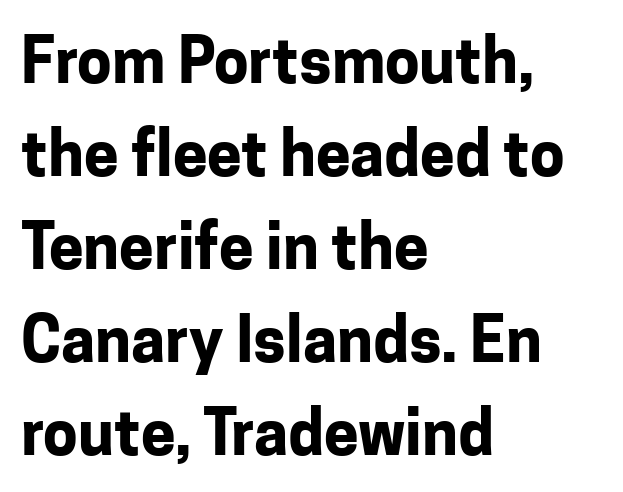
The rendering uses natural spacing where letterforms have individual widths. Each word holds together tightly as a unit, with standard inter-letter gaps. Notice how descenders clear the ascenders below comfortably — that's standard leading. Rule under the text: the space is simply empty. Bold? Absolutely — the strokes are thick and heavy.
